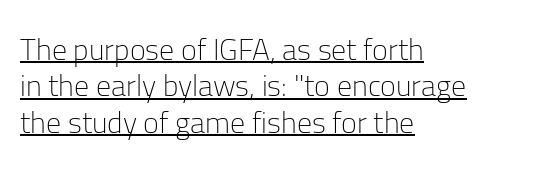
{"serif": "no", "italic": "no", "bold": "no", "weight": "light", "width": "normal", "stroke_contrast": "low", "x_height": "medium", "monospaced": "no", "underline": "yes", "align": "left", "line_spacing_ratio": 1.21, "letter_spacing": "normal", "letter_spacing_em": 0.0, "glyph_px": 30}
